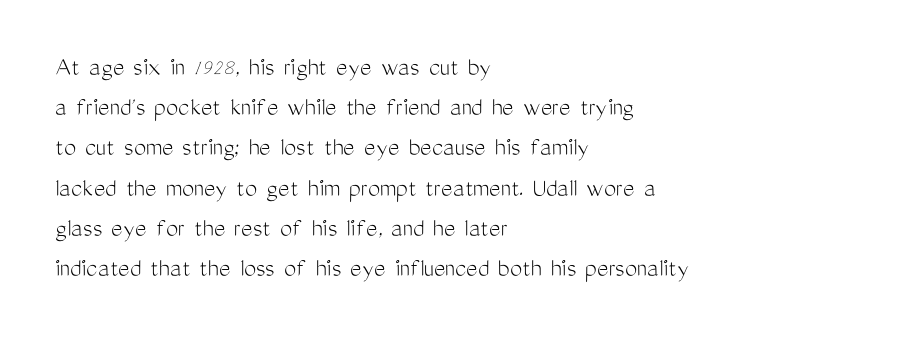
The image shows 27 px text type, upright; set left-aligned, normal line spacing (1.49x), normal letter spacing, not underlined.
